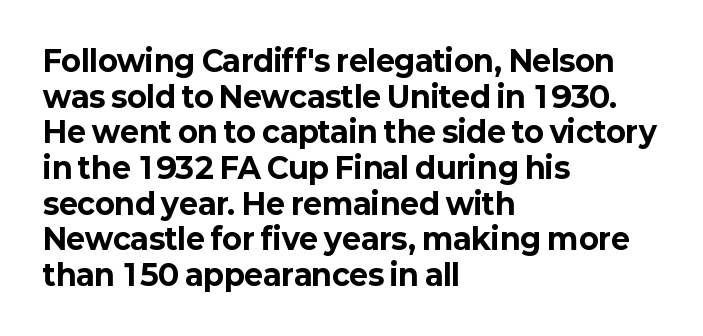
The image shows 29 px bold sans-serif type, upright; set left-aligned, line spacing 1.23x, normal letter spacing, not underlined; low stroke contrast and a medium x-height.
